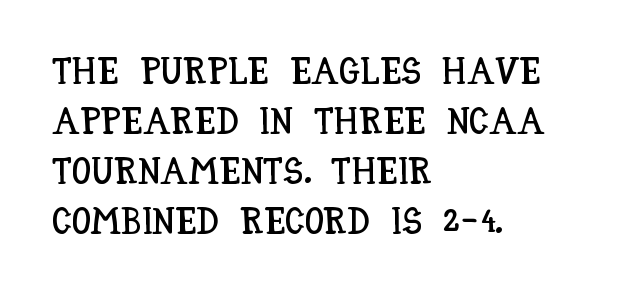
The image shows 38 px condensed type, upright; set left-aligned, normal line spacing (1.32x), normal letter spacing, not underlined; low stroke contrast and a large x-height.
